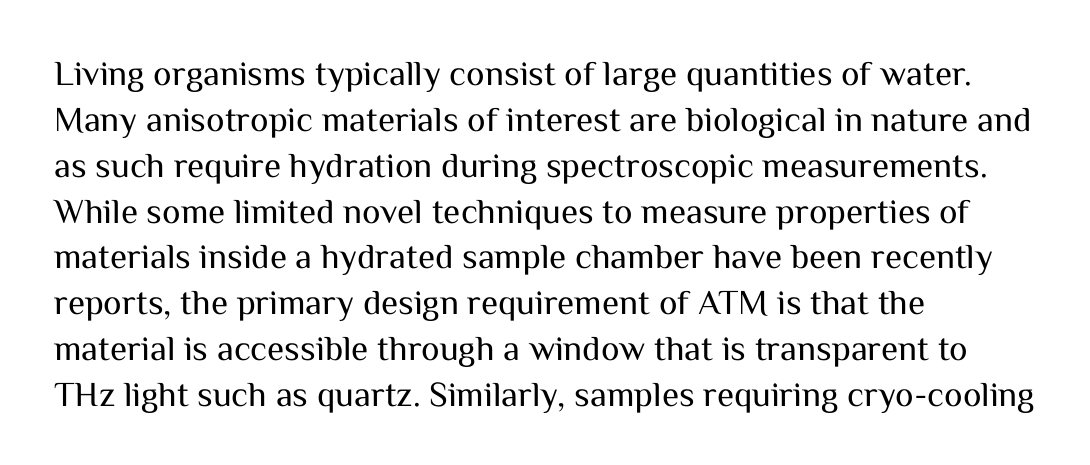
{"serif": "no", "italic": "no", "bold": "no", "weight": "regular", "width": "normal", "stroke_contrast": "medium", "x_height": "medium", "monospaced": "no", "underline": "no", "align": "left", "line_spacing": "normal", "line_spacing_ratio": 1.31, "letter_spacing": "normal", "letter_spacing_em": 0.0, "glyph_px": 35}
